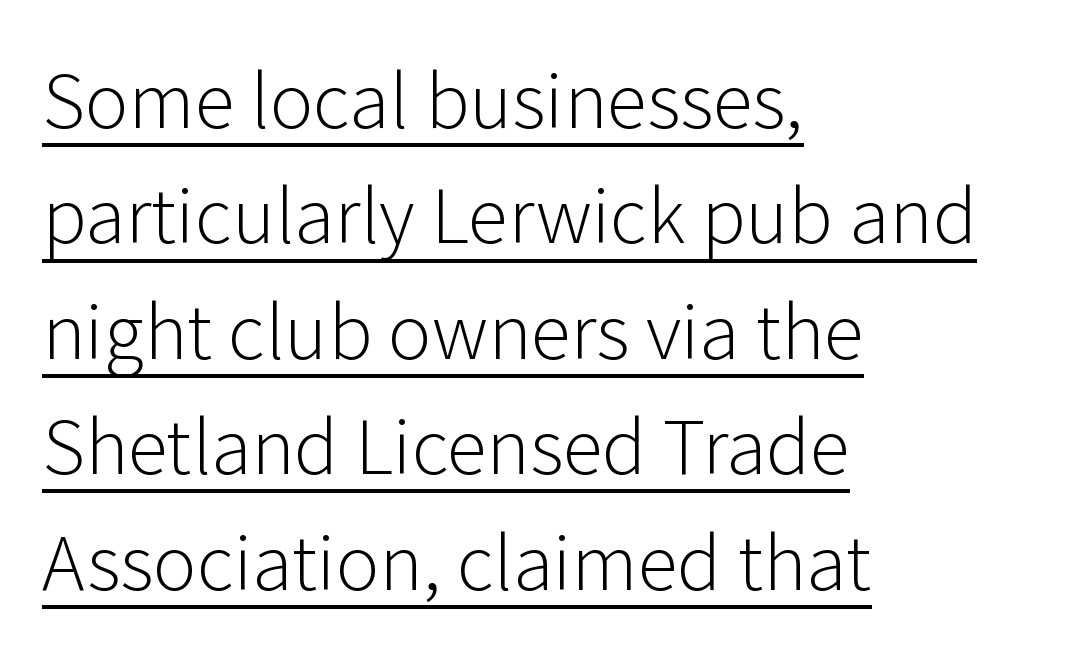
Q: Is the text bold? A: No.
Q: Is the text italic (slanted)? A: No, it is upright.
Q: Is the typeface a serif or a sans-serif typeface? A: Sans-serif.
Q: Is the text underlined? A: Yes.
Q: How is the paragraph aligned? A: Left-aligned.
Q: Is the spacing between letters normal or unusually wide? A: Normal.
Q: Is the spacing between lines tight, normal or loose? A: Normal.
Q: Width (condensed, normal, or wide)? A: Normal.
Q: Stroke contrast? A: Low.
Q: x-height? A: Medium.
Q: Monospaced? A: No.
